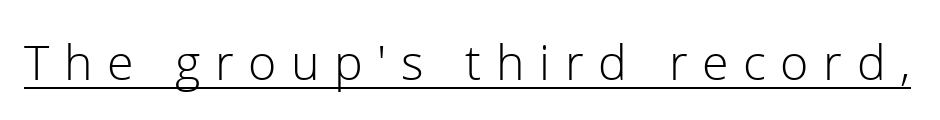
The passage shown is typed in a proportional face where columns would drift. Stroke mass is kept to a normal reading level or below. It's the straight-up-and-down kind of type. To sum up the face: it is a sans, with no serifs.
